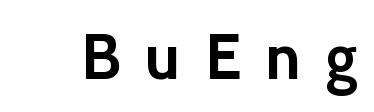
The space directly below the letters is spotless. The letters are spread apart with noticeably loose tracking. You can tell it's not italic because the verticals are truly vertical. This is heavy type, rendered in bold. A sans-serif font was chosen for this passage.
